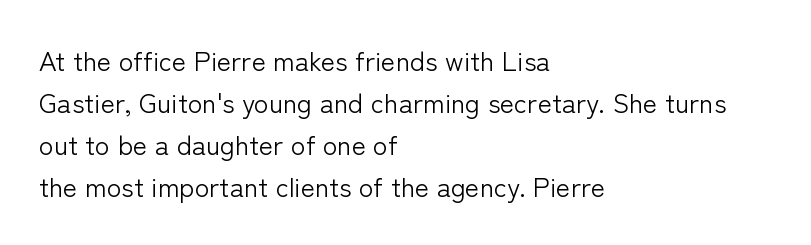
Q: Is the text bold? A: No.
Q: Is the text italic (slanted)? A: No, it is upright.
Q: Is the text underlined? A: No.
Q: How is the paragraph aligned? A: Left-aligned.
Q: Is the spacing between letters normal or unusually wide? A: Normal.
Q: Is the spacing between lines tight, normal or loose? A: Normal.
